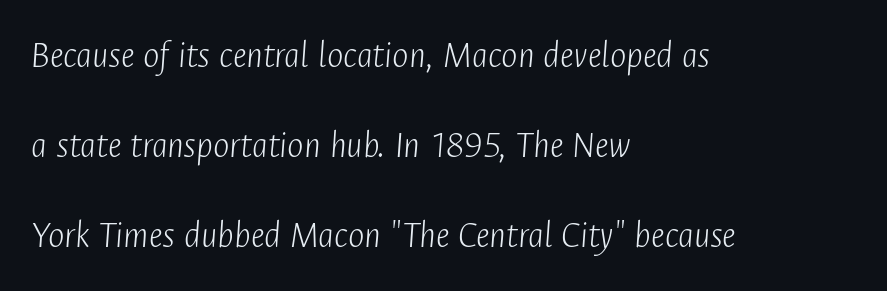
The image shows 39 px light, condensed type, italic (leaning right); set left-aligned, loose line spacing (2.31x), normal letter spacing, not underlined; low stroke contrast and a medium x-height.
